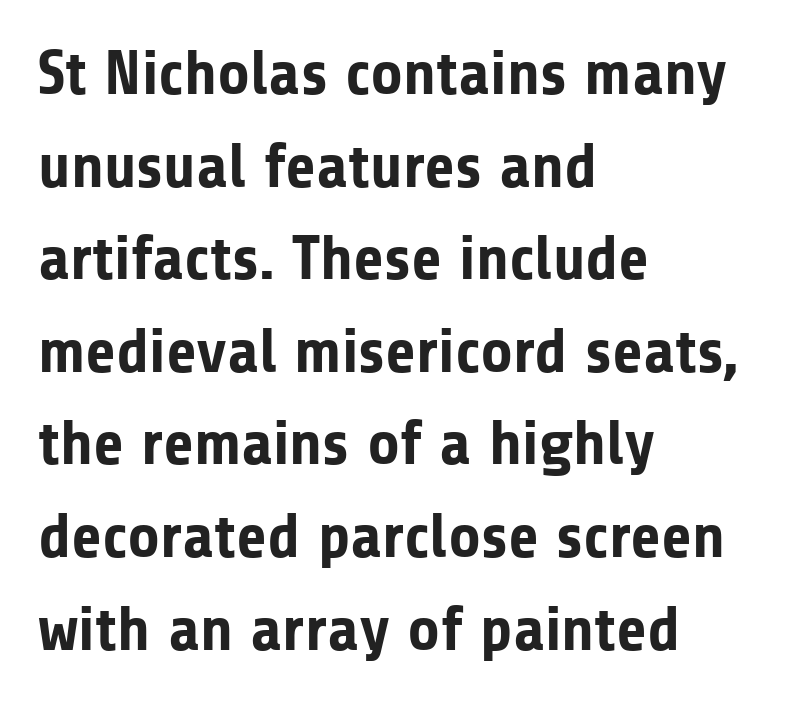
{"serif": "no", "italic": "no", "bold": "yes", "weight": "bold", "width": "normal", "stroke_contrast": "low", "x_height": "medium", "monospaced": "no", "underline": "no", "align": "left", "line_spacing": "normal", "line_spacing_ratio": 1.47, "letter_spacing": "normal", "letter_spacing_em": 0.0, "glyph_px": 63}
